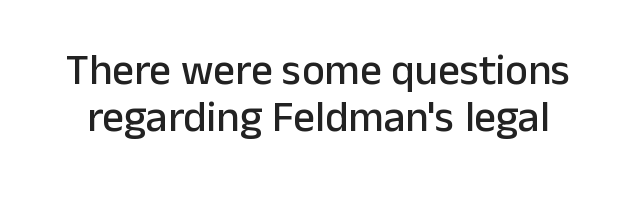
The face used here is rendered with its standard letterfit. Quick note: interline space is minimal. Nope, no serifs anywhere on these letters. Upright lettering throughout. Looks like regular typesetting: each glyph gets only the width it needs. The space directly below the letters is spotless.
